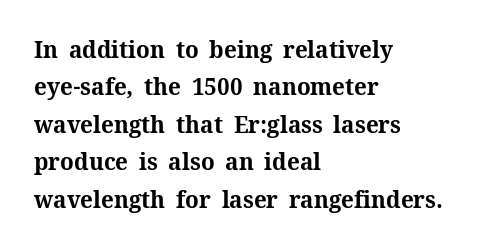
The image shows 24 px bold type, upright; set left-aligned, normal line spacing (1.56x), normal letter spacing, not underlined.
